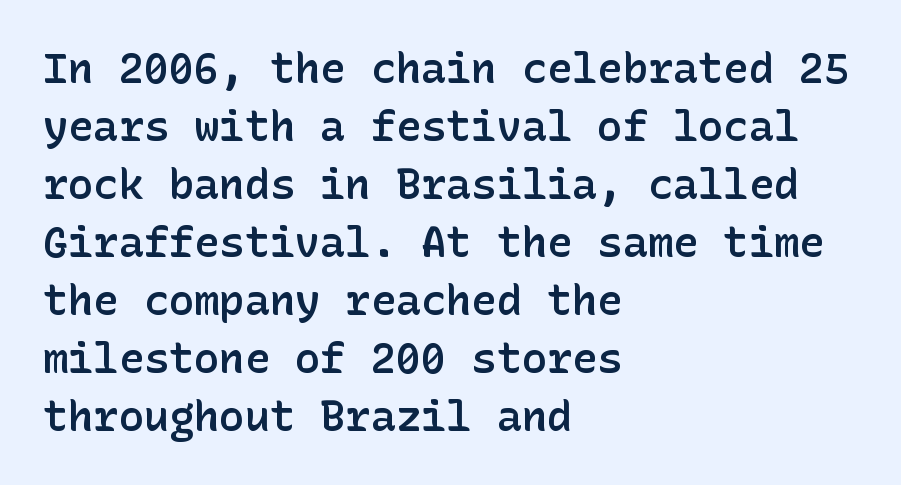
Q: Is the text bold? A: Semi-bold.
Q: Is the text italic (slanted)? A: No, it is upright.
Q: Is the typeface a serif or a sans-serif typeface? A: Sans-serif.
Q: Is the text underlined? A: No.
Q: How is the paragraph aligned? A: Left-aligned.
Q: Is the spacing between letters normal or unusually wide? A: Normal.
Q: Is the spacing between lines tight, normal or loose? A: Normal.
Q: Width (condensed, normal, or wide)? A: Normal.
Q: Stroke contrast? A: Low.
Q: x-height? A: Medium.
